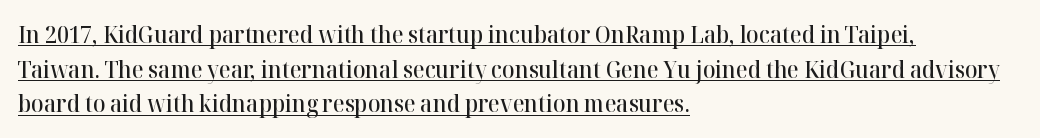
Upright lettering throughout. You could call the tracking neutral — neither tight nor loose. Every letter is mildly thick-stroked: semibold rather than bold. Quick note: interline space is typical. Teacher's note: observe the even left margin — that is flush-left alignment. What decoration does the sample have? An underline.
